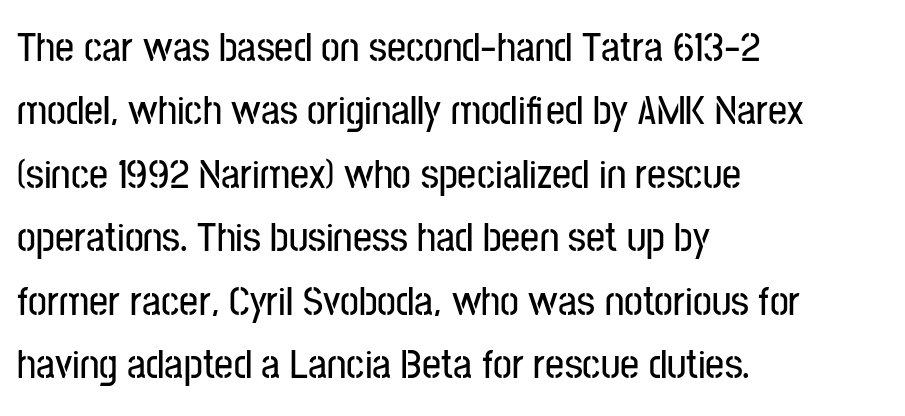
The lines sit at an ordinary, default distance from one another. Left-aligned paragraph, ragged on the right. This sample uses a sans-serif face. Underline: absent. A typesetter would call this zero additional tracking.
